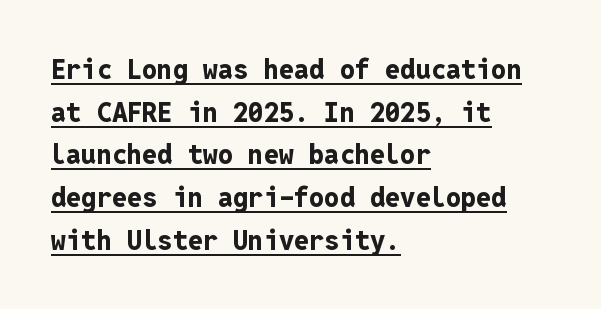
Q: Is the text bold? A: Yes.
Q: Is the text italic (slanted)? A: No, it is upright.
Q: Is the text underlined? A: Yes.
Q: How is the paragraph aligned? A: Left-aligned.
Q: Is the spacing between letters normal or unusually wide? A: Normal.
Q: Is the spacing between lines tight, normal or loose? A: Normal.
